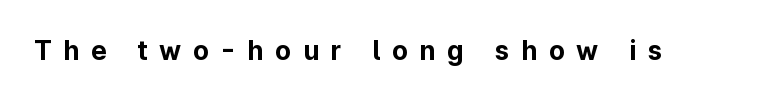
Q: Is the text bold? A: Yes.
Q: Is the text italic (slanted)? A: No, it is upright.
Q: Is the text underlined? A: No.
Q: Is the spacing between letters normal or unusually wide? A: Unusually wide.
